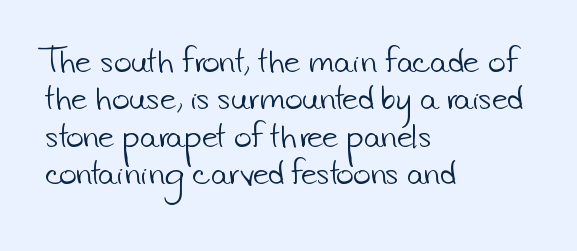
Each letter keeps its own natural width here, so spacing adapts to shape. Type without underlining. Here the glyphs are tracked normally, forming tight word shapes. The letterforms sit at book weight or below. Whoever set this chose a conventional vertical rhythm.
